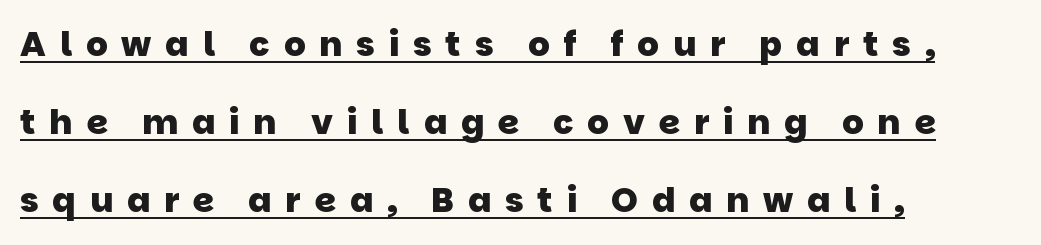
Q: Is the text bold? A: Yes.
Q: Is the typeface a serif or a sans-serif typeface? A: Sans-serif.
Q: Is the text underlined? A: Yes.
Q: How is the paragraph aligned? A: Left-aligned.
Q: Is the spacing between letters normal or unusually wide? A: Unusually wide.
Q: Is the spacing between lines tight, normal or loose? A: Loose.
Q: Width (condensed, normal, or wide)? A: Normal.
Q: Stroke contrast? A: Low.
Q: x-height? A: Large.
Q: Monospaced? A: No.
